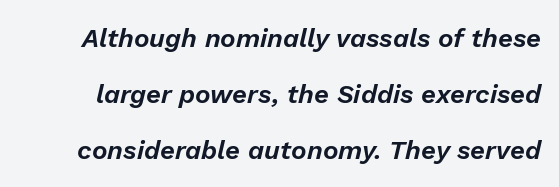
The image shows 26 px text type, italic (leaning right); set loose line spacing (2.16x), normal letter spacing, not underlined.
